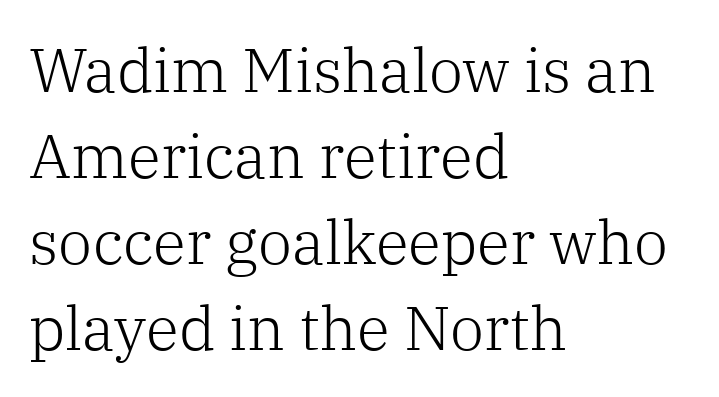
{"serif": "yes", "italic": "no", "bold": "no", "weight": "light", "width": "normal", "stroke_contrast": "low", "x_height": "medium", "monospaced": "no", "underline": "no", "align": "left", "line_spacing": "normal", "line_spacing_ratio": 1.41, "letter_spacing": "normal", "letter_spacing_em": 0.0, "glyph_px": 61}
